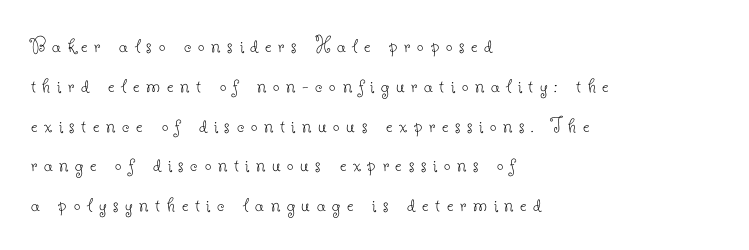
The image shows 23 px text type, upright; set left-aligned, line spacing 1.73x, unusually wide letter spacing (+0.29 em), not underlined.
